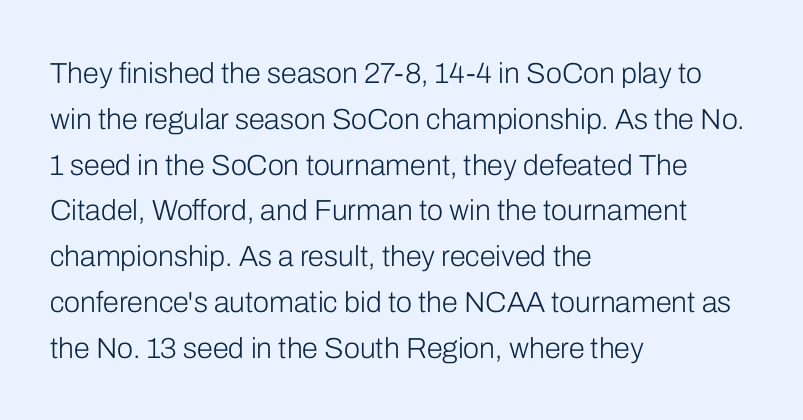
{"serif": "no", "italic": "no", "bold": "no", "weight": "light", "width": "normal", "stroke_contrast": "low", "x_height": "medium", "monospaced": "no", "underline": "no", "align": "left", "line_spacing": "normal", "line_spacing_ratio": 1.58, "letter_spacing": "normal", "letter_spacing_em": 0.0, "glyph_px": 29}
